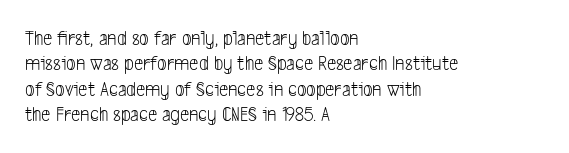
Stem width sits at or under what a default text font uses. Underline: absent. Does extra space separate the letters? No, they use regular spacing. Left-aligned paragraph, ragged on the right.
